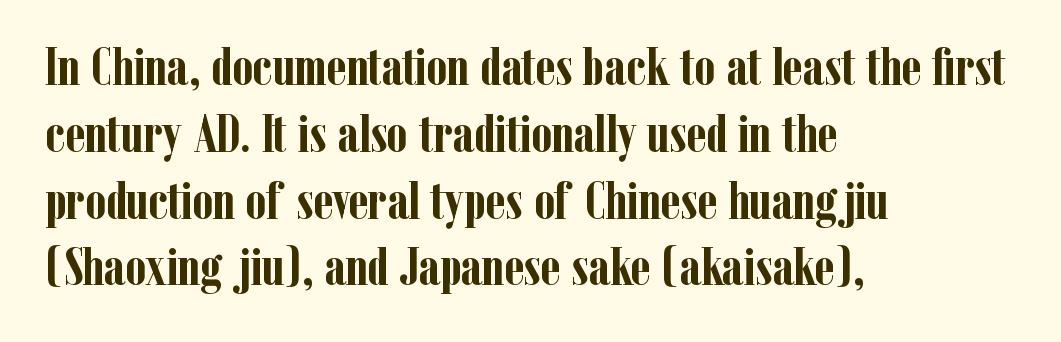
Q: Is the text bold? A: Yes.
Q: Is the text italic (slanted)? A: No, it is upright.
Q: Is the typeface a serif or a sans-serif typeface? A: Serif.
Q: Is the text underlined? A: No.
Q: How is the paragraph aligned? A: Left-aligned.
Q: Is the spacing between letters normal or unusually wide? A: Normal.
Q: Is the spacing between lines tight, normal or loose? A: Normal.
Q: Width (condensed, normal, or wide)? A: Condensed.
Q: Stroke contrast? A: Low.
Q: x-height? A: Medium.
Q: Monospaced? A: No.
